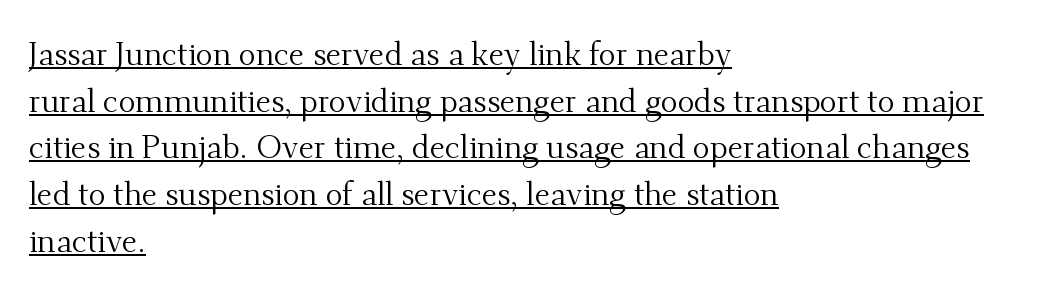
The image shows 32 px regular-weight serif type, upright; set left-aligned, normal line spacing (1.46x), normal letter spacing, underlined; medium stroke contrast and a small x-height.
